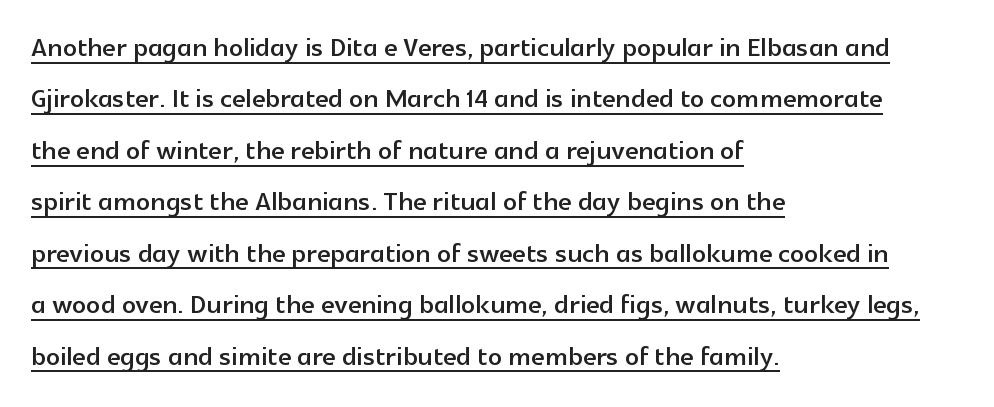
The image shows 35 px sans-serif type, upright; set left-aligned, normal line spacing (1.47x), normal letter spacing, underlined; a medium x-height.
